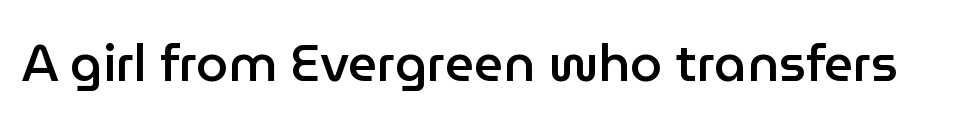
{"serif": "no", "italic": "no", "bold": "semi", "weight": "semibold", "width": "normal", "stroke_contrast": "low", "x_height": "medium", "monospaced": "no", "underline": "no", "letter_spacing": "normal", "letter_spacing_em": 0.0, "glyph_px": 51}
